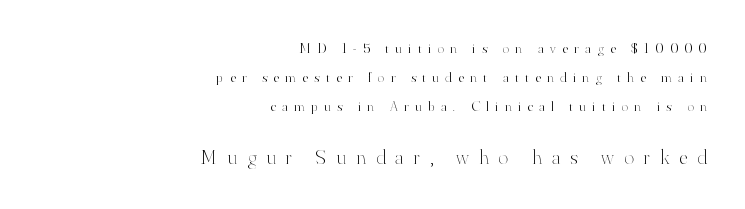
No chunkiness to these letters — they're not bold. Rule under the text: the space is simply empty. The designer gave the closing block more size than the opening block. What's the leading like? Stretched, with rows far apart.
